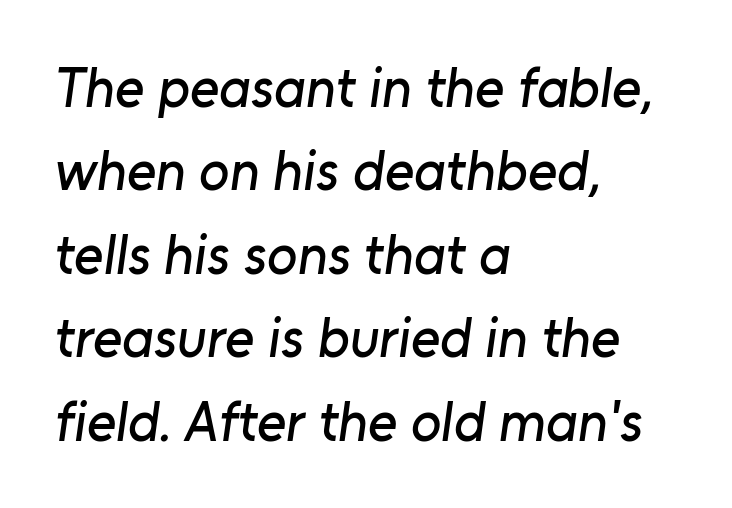
A bare baseline throughout the passage. The letterforms sit shoulder to shoulder at normal distance. Character widths vary here, with narrow letters taking less room than wide ones. Every row of glyphs begins at an identical x-position on the left. Check where the strokes stop: nothing finishes them off — pure sans. These lines sit exactly where default settings would place them.
